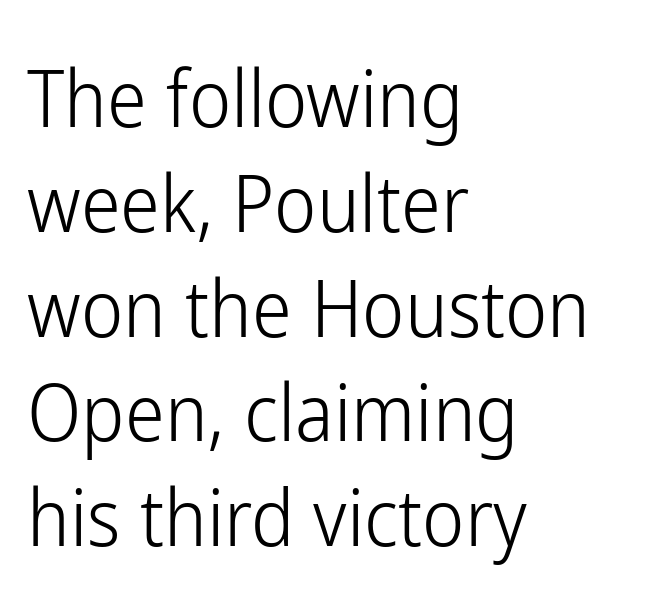
{"serif": "no", "italic": "no", "bold": "no", "weight": "light", "width": "condensed", "stroke_contrast": "low", "x_height": "medium", "monospaced": "no", "underline": "no", "align": "left", "line_spacing": "normal", "line_spacing_ratio": 1.31, "letter_spacing": "normal", "letter_spacing_em": 0.0, "glyph_px": 80}
